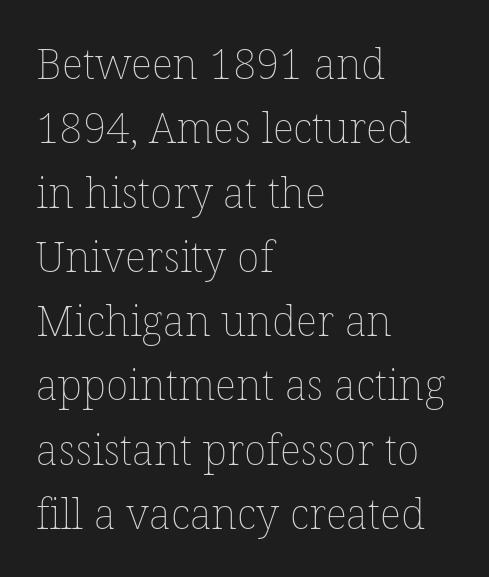
The image shows 42 px thin type, upright; set left-aligned, normal line spacing (1.53x), normal letter spacing, not underlined; low stroke contrast and a medium x-height.
